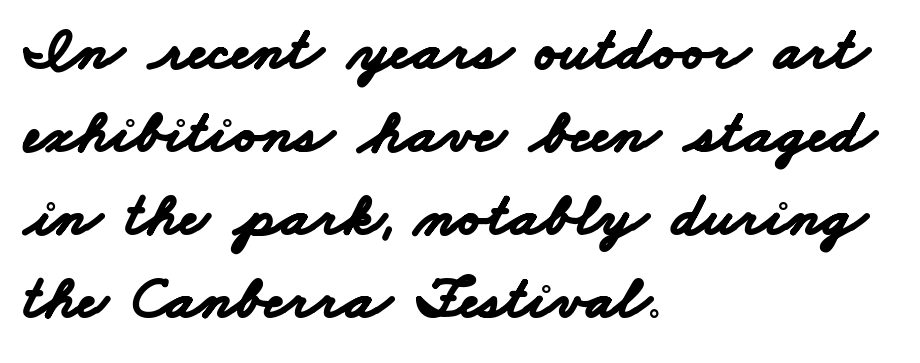
Q: Is the text bold? A: Yes.
Q: Is the typeface a serif or a sans-serif typeface? A: Sans-serif.
Q: Is the text underlined? A: No.
Q: How is the paragraph aligned? A: Left-aligned.
Q: Is the spacing between letters normal or unusually wide? A: Normal.
Q: Is the spacing between lines tight, normal or loose? A: Normal.
Q: Width (condensed, normal, or wide)? A: Wide.
Q: Stroke contrast? A: Low.
Q: x-height? A: Small.
Q: Monospaced? A: No.
